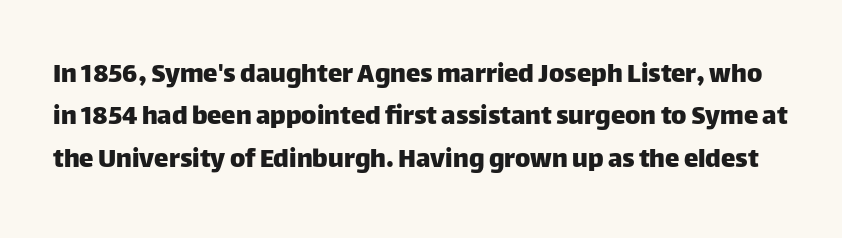
The image shows 29 px sans-serif type, upright; set normal line spacing (1.46x), normal letter spacing, not underlined; low stroke contrast and a large x-height.
